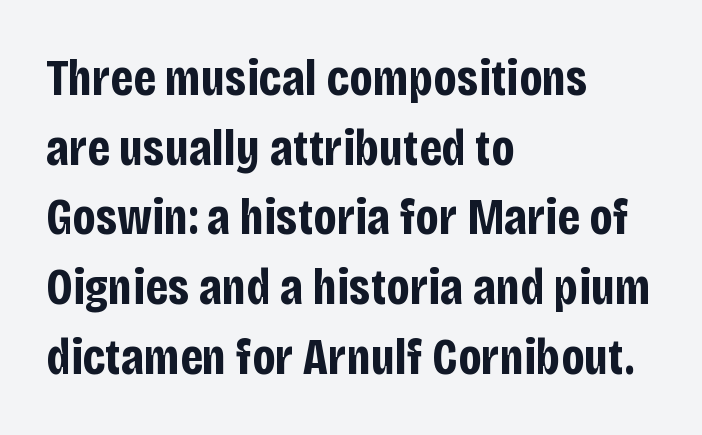
Q: Is the text bold? A: Yes.
Q: Is the text italic (slanted)? A: No, it is upright.
Q: Is the typeface a serif or a sans-serif typeface? A: Sans-serif.
Q: Is the text underlined? A: No.
Q: How is the paragraph aligned? A: Left-aligned.
Q: Is the spacing between letters normal or unusually wide? A: Normal.
Q: Is the spacing between lines tight, normal or loose? A: Normal.
Q: Width (condensed, normal, or wide)? A: Condensed.
Q: Stroke contrast? A: Low.
Q: x-height? A: Large.
Q: Monospaced? A: No.
